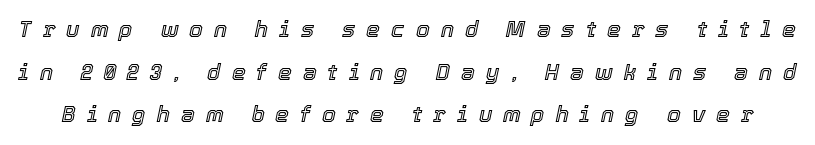
This sample uses expanded letter spacing, leaving extra air between glyphs. The words here are not underlined. Quick note: interline space is abundant. The rendering applies a slant to the glyphs.
